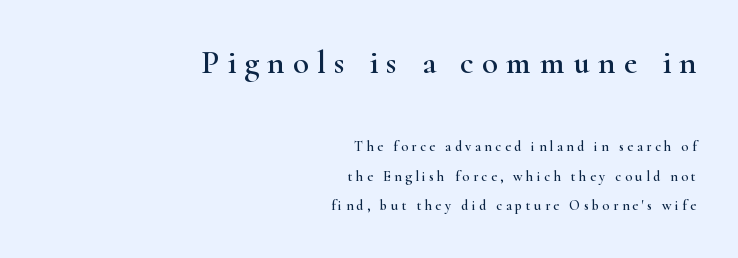
{"serif": "yes", "italic": "no", "width": "wide", "stroke_contrast": "high", "x_height": "small", "monospaced": "no", "underline": "no", "align": "right", "line_spacing": "loose", "line_spacing_ratio": 2.11, "letter_spacing": "wide", "letter_spacing_em": 0.25, "larger_block": "first", "size_ratio": 2.36, "glyph_px": 33}
